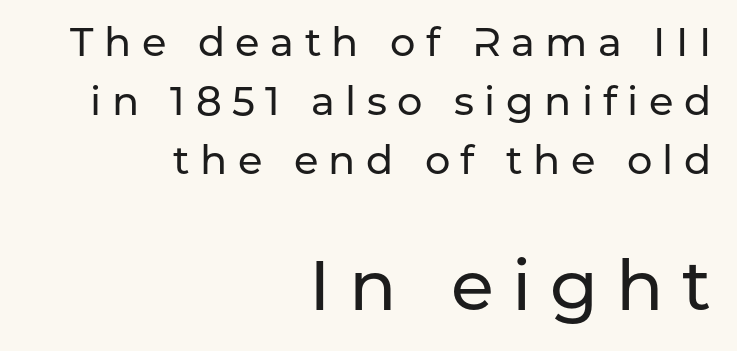
The image shows 70 px sans-serif type, upright; set right-aligned, normal line spacing (1.47x), unusually wide letter spacing (+0.26 em), not underlined; the second (bottom) block is 1.75x larger; low stroke contrast and a medium x-height.
